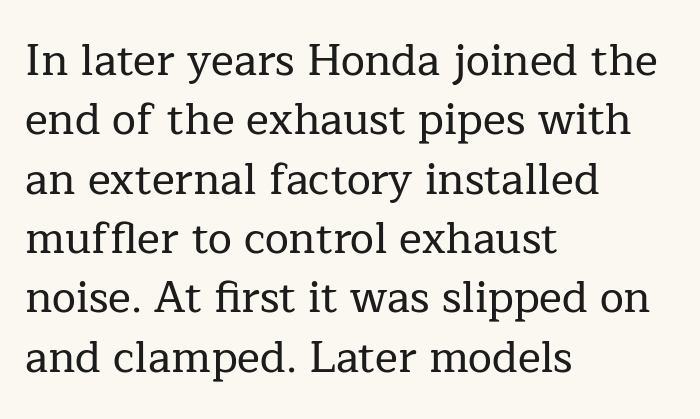
{"serif": "yes", "italic": "no", "width": "normal", "stroke_contrast": "low", "x_height": "medium", "monospaced": "no", "underline": "no", "align": "left", "line_spacing": "normal", "line_spacing_ratio": 1.38, "letter_spacing": "normal", "letter_spacing_em": 0.0, "glyph_px": 43}
